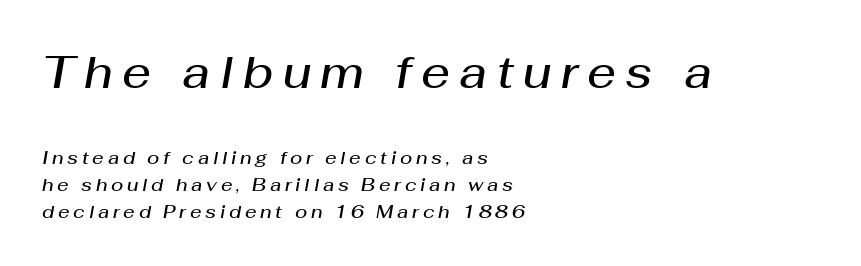
Q: Is the text bold? A: Semi-bold.
Q: Is the text italic (slanted)? A: Yes, it leans right by about 10 degrees.
Q: Is the text underlined? A: No.
Q: How is the paragraph aligned? A: Left-aligned.
Q: Is the spacing between letters normal or unusually wide? A: Unusually wide.
Q: Is the spacing between lines tight, normal or loose? A: Normal.
Q: Which block of text is set in a larger size, the first (top) or the second (bottom)? A: The first (top) one.
Q: Width (condensed, normal, or wide)? A: Normal.
Q: Stroke contrast? A: Medium.
Q: x-height? A: Medium.
Q: Monospaced? A: No.
